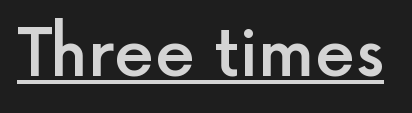
{"serif": "no", "italic": "no", "bold": "semi", "weight": "semibold", "width": "normal", "x_height": "medium", "monospaced": "no", "underline": "yes", "letter_spacing": "normal", "letter_spacing_em": 0.0, "glyph_px": 65}
